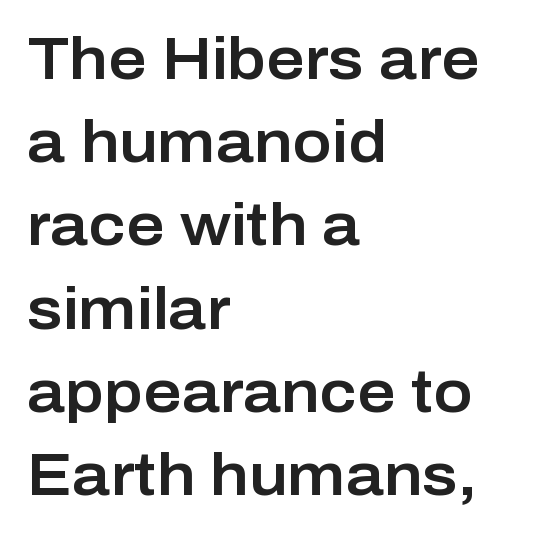
Q: Is the text italic (slanted)? A: No, it is upright.
Q: Is the typeface a serif or a sans-serif typeface? A: Sans-serif.
Q: Is the text underlined? A: No.
Q: How is the paragraph aligned? A: Left-aligned.
Q: Is the spacing between letters normal or unusually wide? A: Normal.
Q: Is the spacing between lines tight, normal or loose? A: Normal.
Q: Width (condensed, normal, or wide)? A: Normal.
Q: Stroke contrast? A: Low.
Q: x-height? A: Medium.
Q: Monospaced? A: No.
